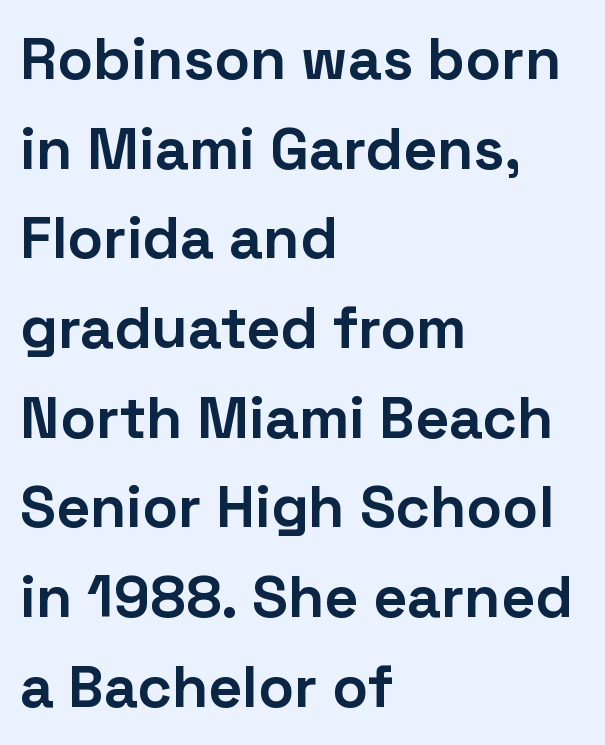
Q: Is the text bold? A: Yes.
Q: Is the text italic (slanted)? A: No, it is upright.
Q: Is the typeface a serif or a sans-serif typeface? A: Sans-serif.
Q: Is the text underlined? A: No.
Q: How is the paragraph aligned? A: Left-aligned.
Q: Is the spacing between letters normal or unusually wide? A: Normal.
Q: Is the spacing between lines tight, normal or loose? A: Normal.
Q: Width (condensed, normal, or wide)? A: Normal.
Q: Stroke contrast? A: Low.
Q: x-height? A: Medium.
Q: Monospaced? A: No.
